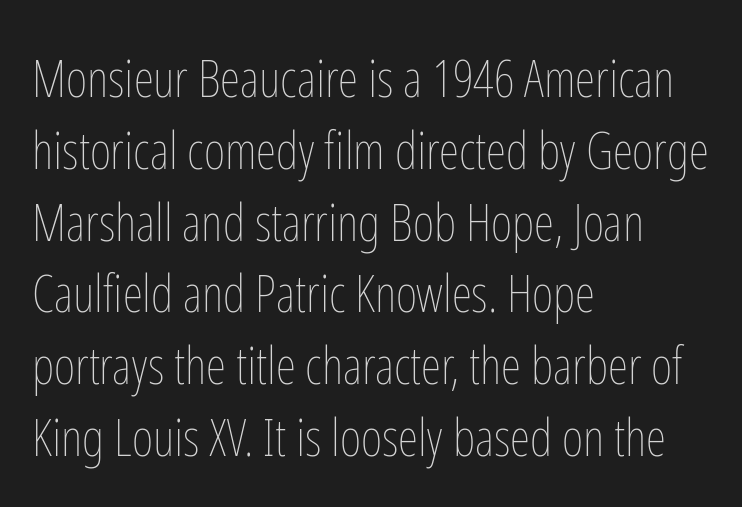
The image shows 52 px thin, condensed type, upright; set left-aligned, normal line spacing (1.38x), normal letter spacing, not underlined; low stroke contrast and a medium x-height.
